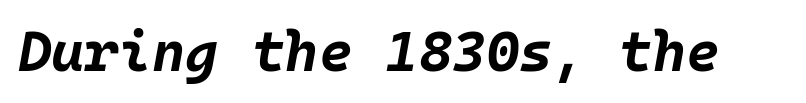
{"italic": "yes", "lean": "right", "slant_degrees": 10, "bold": "yes", "weight": "bold", "width": "normal", "stroke_contrast": "low", "x_height": "large", "monospaced": "yes", "underline": "no", "letter_spacing": "normal", "letter_spacing_em": 0.0, "glyph_px": 57}
